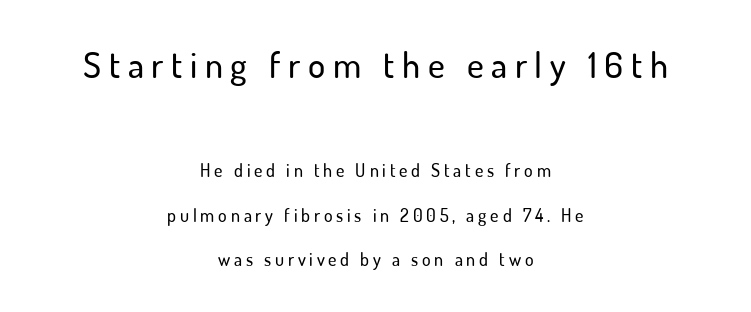
Note: no serifs on the glyphs. The face used here is proportionally spaced, like ordinary book or web type. Decoration check: the copy has no underline. These lines are centered, leaving both edges ragged.
